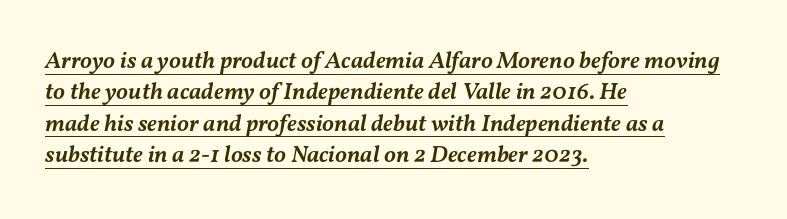
Decoration check: the copy is underlined. Nothing unusual about the tracking: characters are spaced as the font intends. Tall strokes in this sample are angled rather than plumb. Caption: multi-line text, flush left, ragged right. The passage shown stacks its lines at a standard gap.
